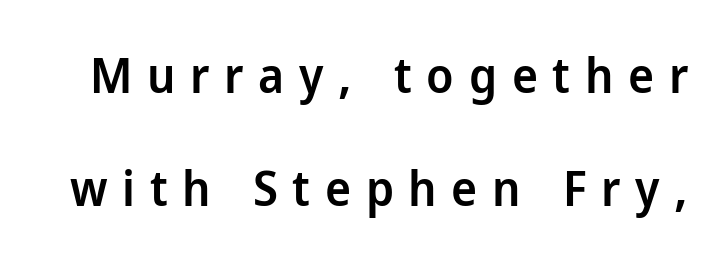
The image shows 49 px semibold sans-serif type, upright; set loose line spacing (2.3x), unusually wide letter spacing (+0.3 em), not underlined; low stroke contrast and a medium x-height.
